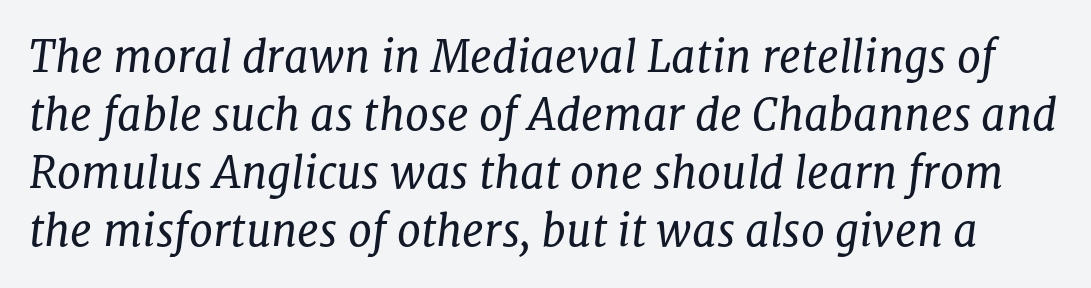
This is oblique type, the kind used for emphasis or titles. To sum up the face: it has serifs. Weight class: somewhere from thin through regular. The block of text has a typical density, with ordinary space between rows. Underline: absent.
